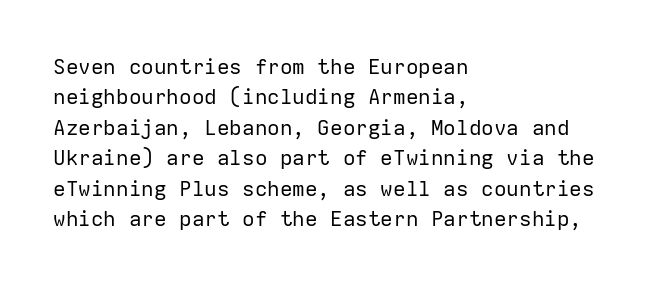
Letter spacing: default. Ink coverage per letter is moderate at most. The rag falls on the right side of this text block. Descenders are the only things crossing below the line. This block has exactly the height ordinary leading produces. This is the regular roman posture of the typeface.
